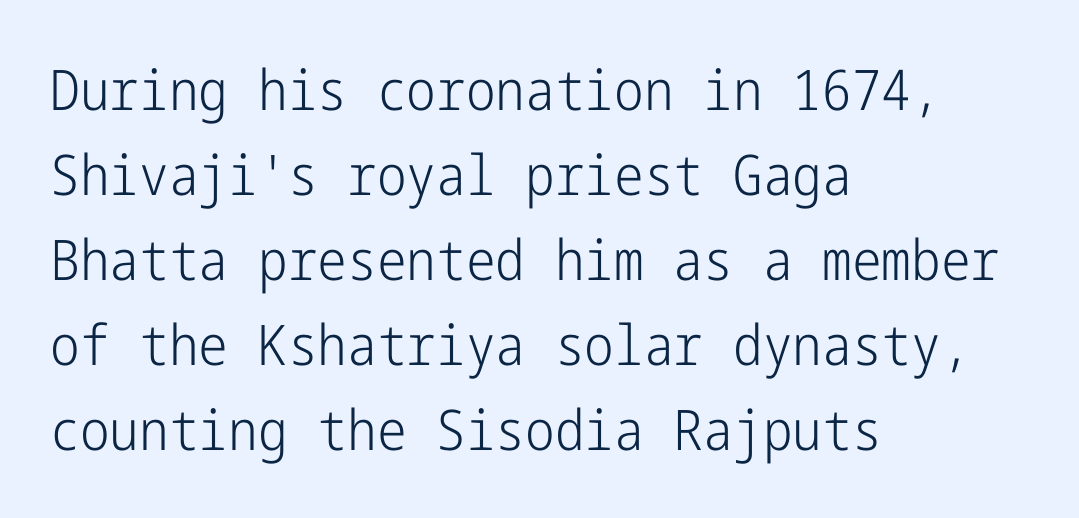
Each row of text sits above clean, open space. Quick note: not italic, upright. The horizontal fit of the characters is conventional and even. One-word summary of the alignment: left.
